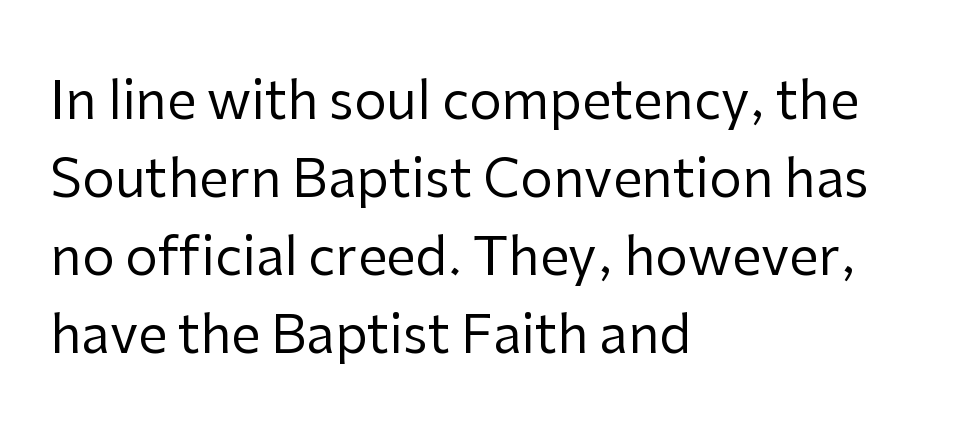
{"serif": "no", "italic": "no", "bold": "no", "weight": "regular", "width": "normal", "stroke_contrast": "low", "x_height": "medium", "monospaced": "no", "underline": "no", "align": "left", "line_spacing": "normal", "line_spacing_ratio": 1.5, "letter_spacing": "normal", "letter_spacing_em": 0.0, "glyph_px": 52}
